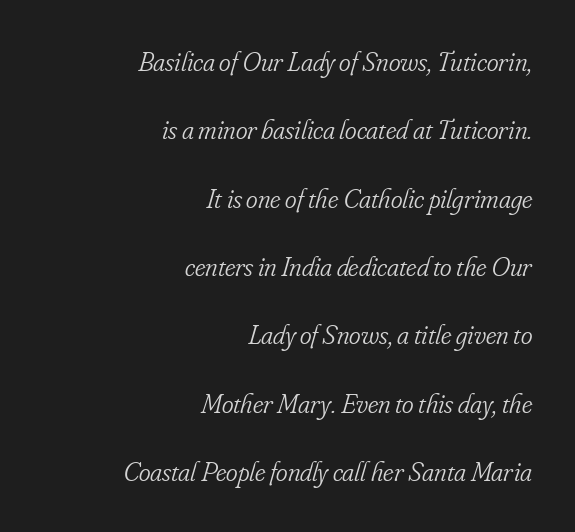
Q: Is the text bold? A: No.
Q: Is the text italic (slanted)? A: Yes, it leans right by about 16 degrees.
Q: Is the typeface a serif or a sans-serif typeface? A: Serif.
Q: Is the text underlined? A: No.
Q: How is the paragraph aligned? A: Right-aligned.
Q: Is the spacing between letters normal or unusually wide? A: Normal.
Q: Is the spacing between lines tight, normal or loose? A: Loose.
Q: Width (condensed, normal, or wide)? A: Condensed.
Q: Stroke contrast? A: Low.
Q: x-height? A: Small.
Q: Monospaced? A: No.
